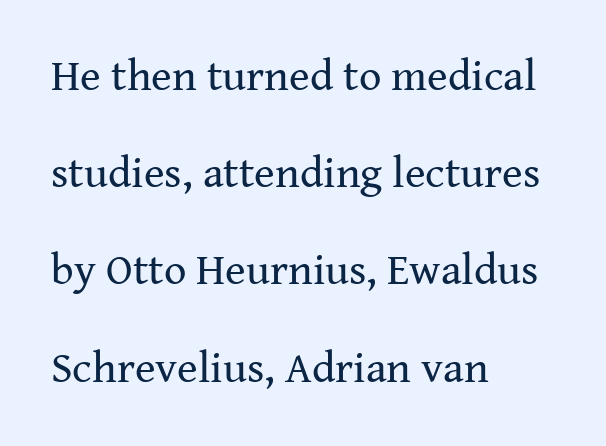
Characters remain perfectly vertical along every line. Underline: absent. Inter-character spacing is left at the font's built-in metrics. This sample has the flowing, uneven cadence of proportional lettering. The rag falls on the right side of this text block. Baseline-to-baseline distance is far greater than the letter height.
